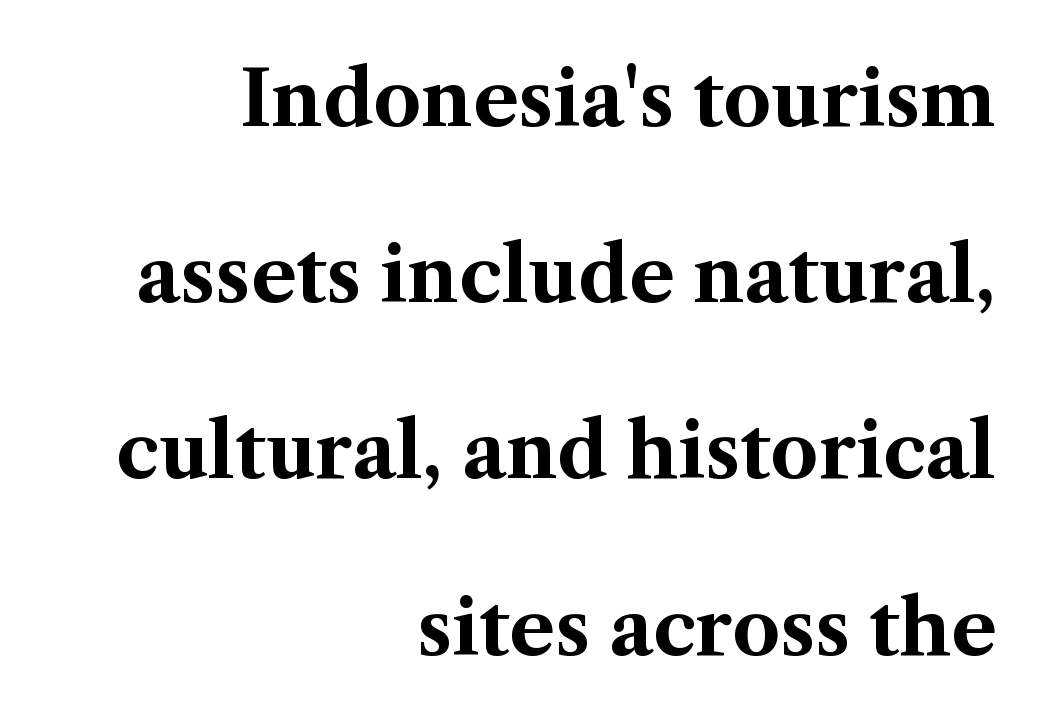
The image shows 75 px bold serif type, upright; set right-aligned, loose line spacing (2.35x), normal letter spacing, not underlined; medium stroke contrast and a medium x-height.
